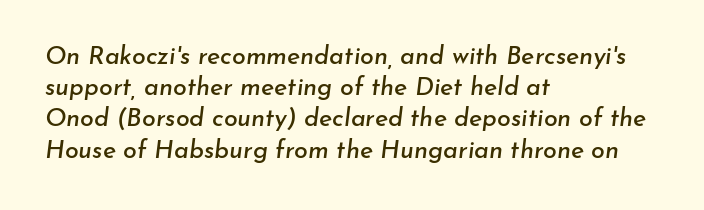
The image shows 25 px text type, italic (leaning right); set left-aligned, normal line spacing (1.25x), normal letter spacing, not underlined.
